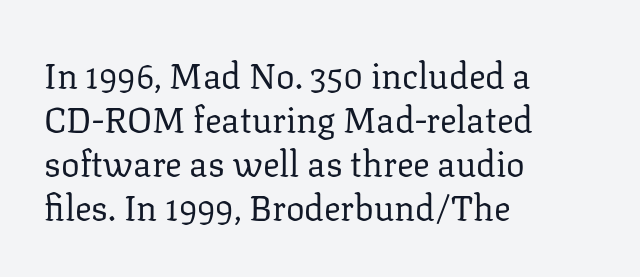
Q: Is the text bold? A: No.
Q: Is the text italic (slanted)? A: No, it is upright.
Q: Is the typeface a serif or a sans-serif typeface? A: Serif.
Q: Is the text underlined? A: No.
Q: How is the paragraph aligned? A: Left-aligned.
Q: Is the spacing between letters normal or unusually wide? A: Normal.
Q: Is the spacing between lines tight, normal or loose? A: Normal.
Q: Width (condensed, normal, or wide)? A: Normal.
Q: Stroke contrast? A: Low.
Q: x-height? A: Medium.
Q: Monospaced? A: No.
